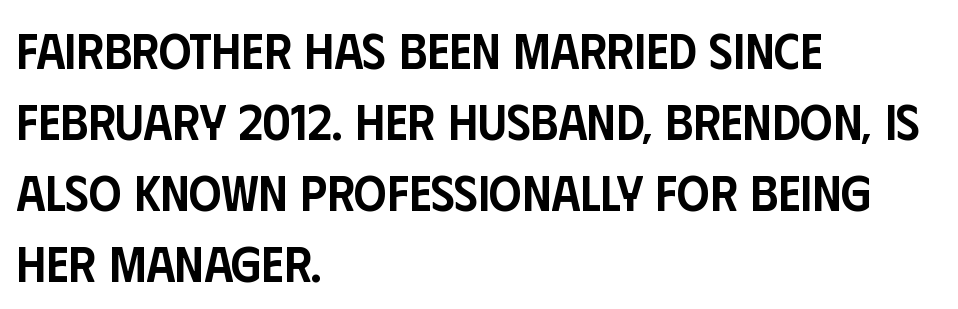
{"serif": "no", "italic": "no", "bold": "semi", "weight": "semibold", "width": "condensed", "stroke_contrast": "low", "x_height": "large", "monospaced": "no", "underline": "no", "align": "left", "line_spacing": "normal", "line_spacing_ratio": 1.39, "letter_spacing": "normal", "letter_spacing_em": 0.0, "glyph_px": 51}
